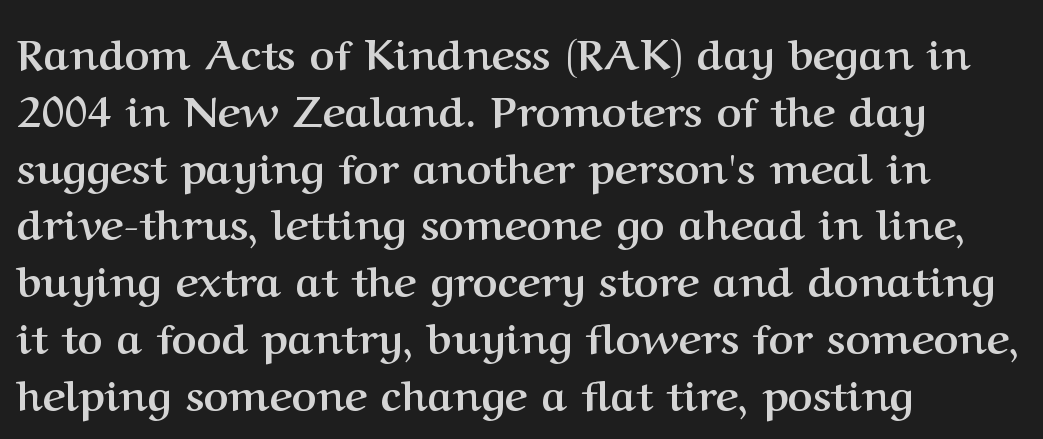
Q: Is the text bold? A: Yes.
Q: Is the text italic (slanted)? A: No, it is upright.
Q: Is the typeface a serif or a sans-serif typeface? A: Serif.
Q: Is the text underlined? A: No.
Q: How is the paragraph aligned? A: Left-aligned.
Q: Is the spacing between letters normal or unusually wide? A: Normal.
Q: Is the spacing between lines tight, normal or loose? A: Normal.
Q: Width (condensed, normal, or wide)? A: Normal.
Q: Stroke contrast? A: Medium.
Q: x-height? A: Medium.
Q: Monospaced? A: No.
